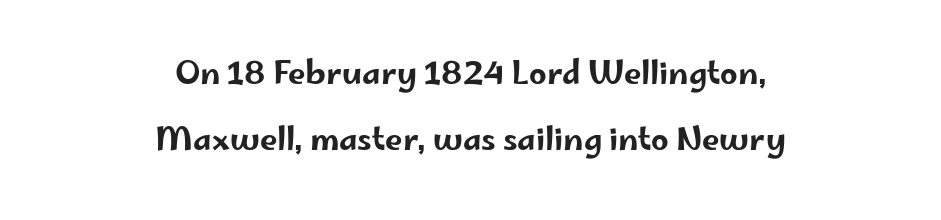
Q: Is the text italic (slanted)? A: No, it is upright.
Q: Is the typeface a serif or a sans-serif typeface? A: Sans-serif.
Q: Is the text underlined? A: No.
Q: How is the paragraph aligned? A: Centered.
Q: Is the spacing between letters normal or unusually wide? A: Normal.
Q: Is the spacing between lines tight, normal or loose? A: Loose.
Q: Width (condensed, normal, or wide)? A: Wide.
Q: Stroke contrast? A: Low.
Q: x-height? A: Small.
Q: Monospaced? A: No.
